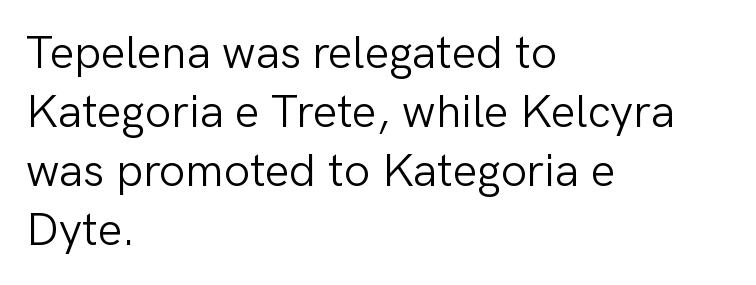
Q: Is the text bold? A: No.
Q: Is the text italic (slanted)? A: No, it is upright.
Q: Is the typeface a serif or a sans-serif typeface? A: Sans-serif.
Q: Is the text underlined? A: No.
Q: How is the paragraph aligned? A: Left-aligned.
Q: Is the spacing between letters normal or unusually wide? A: Normal.
Q: Is the spacing between lines tight, normal or loose? A: Normal.
Q: Width (condensed, normal, or wide)? A: Normal.
Q: Stroke contrast? A: Low.
Q: x-height? A: Medium.
Q: Monospaced? A: No.
